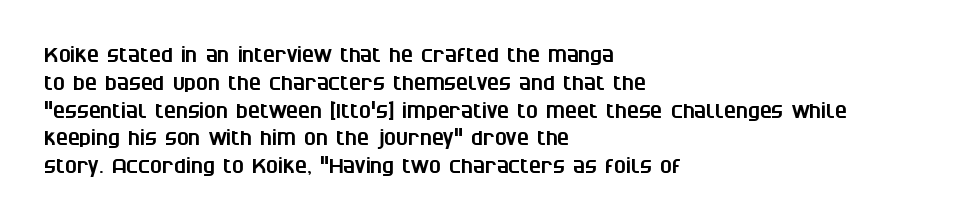
The image shows 20 px text type; set left-aligned, normal line spacing (1.39x), normal letter spacing, not underlined.
